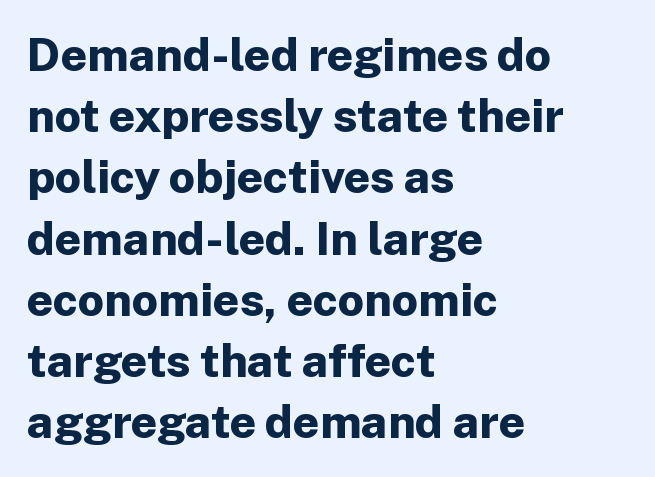
{"serif": "no", "italic": "no", "bold": "yes", "weight": "bold", "width": "normal", "stroke_contrast": "low", "x_height": "medium", "monospaced": "no", "underline": "no", "align": "left", "line_spacing": "normal", "line_spacing_ratio": 1.33, "letter_spacing": "normal", "letter_spacing_em": 0.0, "glyph_px": 46}
